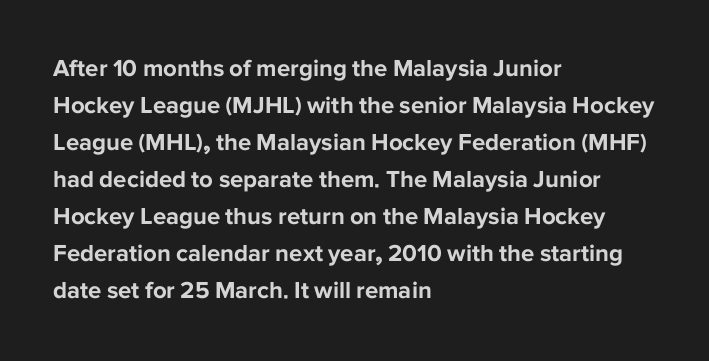
These lines sit exactly where default settings would place them. Descenders are the only things crossing below the line. As a designer I'd log this as weight 700, bold. Where is the straight margin? On the left. The axis of the letterforms is exactly vertical. No extra tracking has been applied to these lines.
